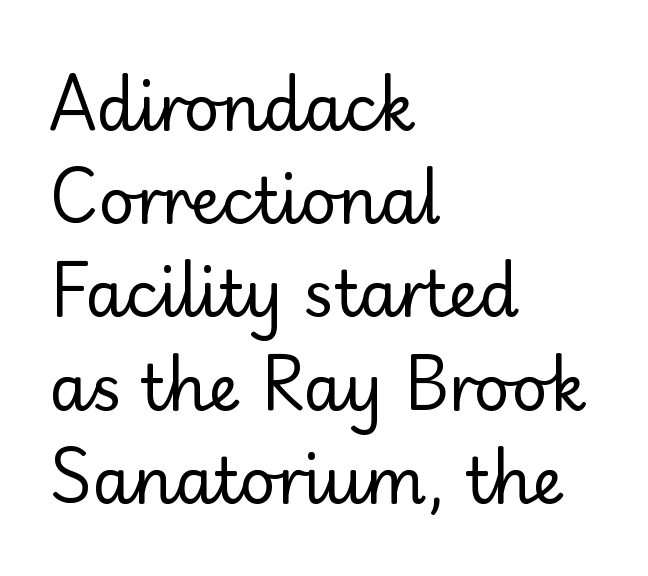
{"serif": "no", "italic": "no", "bold": "no", "weight": "regular", "width": "normal", "stroke_contrast": "low", "x_height": "small", "monospaced": "no", "underline": "no", "align": "left", "line_spacing": "normal", "line_spacing_ratio": 1.48, "letter_spacing": "normal", "letter_spacing_em": 0.0, "glyph_px": 63}
